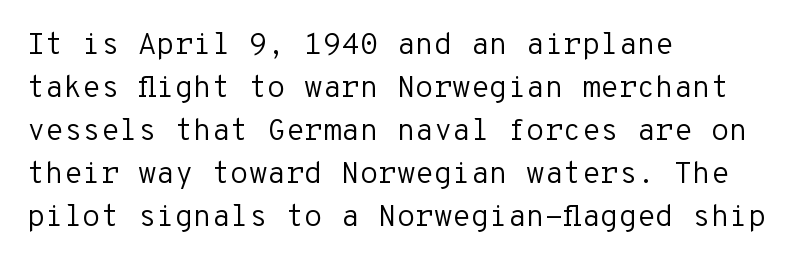
Vertical strokes here are truly vertical. Is this a sans? Yes — the strokes have no serifs. The font is comparable to plain body text, perhaps lighter. Compared with a centered layout, this one pins lines to the left instead. The baseline area is clear.
